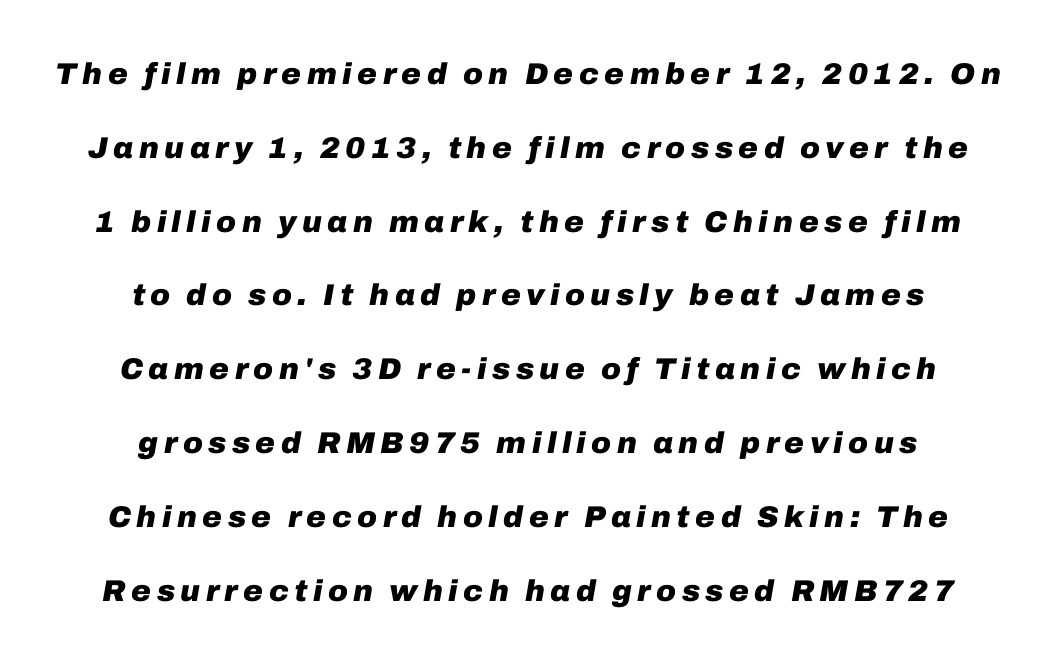
Q: Is the text bold? A: Yes.
Q: Is the text italic (slanted)? A: Yes, it leans right by about 10 degrees.
Q: Is the text underlined? A: No.
Q: How is the paragraph aligned? A: Centered.
Q: Is the spacing between lines tight, normal or loose? A: Loose.
Q: Width (condensed, normal, or wide)? A: Normal.
Q: Stroke contrast? A: Low.
Q: x-height? A: Medium.
Q: Monospaced? A: No.
